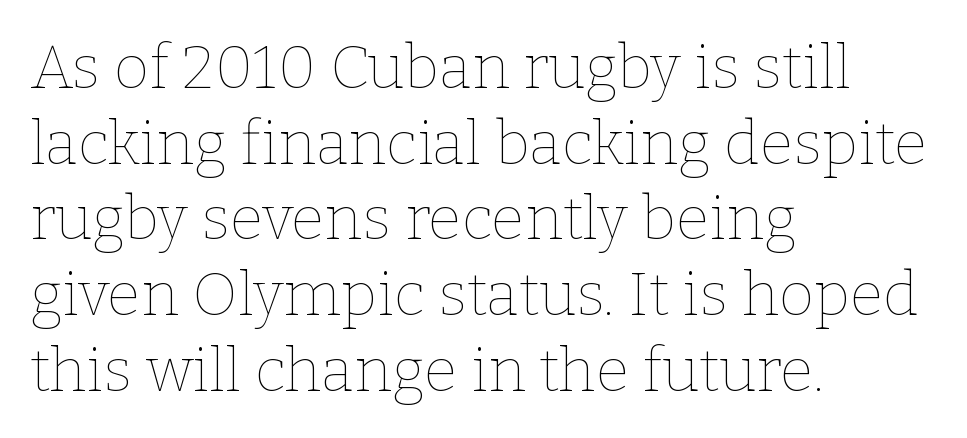
Posture: straight, roman, zero tilt. The face used here is proportionally spaced, like ordinary book or web type. Lines of text with bare space underneath. The face looks like a standard text weight, possibly lighter.
